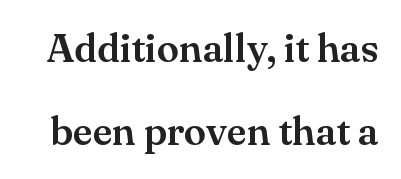
The image shows 40 px serif type, upright; set loose line spacing (2.08x), normal letter spacing, not underlined; medium stroke contrast and a small x-height.
